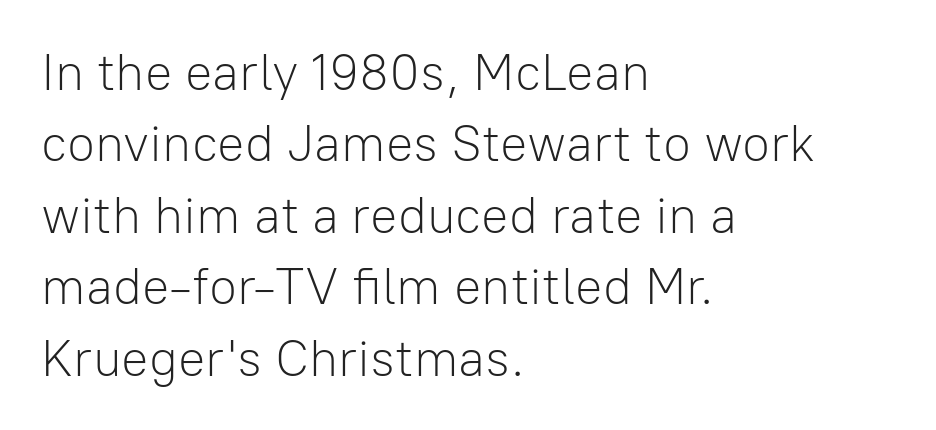
Q: Is the text bold? A: No.
Q: Is the text italic (slanted)? A: No, it is upright.
Q: Is the typeface a serif or a sans-serif typeface? A: Sans-serif.
Q: Is the text underlined? A: No.
Q: How is the paragraph aligned? A: Left-aligned.
Q: Is the spacing between letters normal or unusually wide? A: Normal.
Q: Is the spacing between lines tight, normal or loose? A: Normal.
Q: Width (condensed, normal, or wide)? A: Normal.
Q: Stroke contrast? A: Low.
Q: x-height? A: Medium.
Q: Monospaced? A: No.
